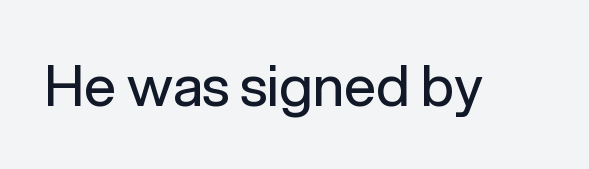
Check where the strokes stop: nothing finishes them off — pure sans. The rendering keeps characters at their native spacing. Lines of text with bare space underneath. No extra ink here — the face is not bold. You could not count columns in this text — the font is proportionally spaced. The axis of the letterforms is exactly vertical.
